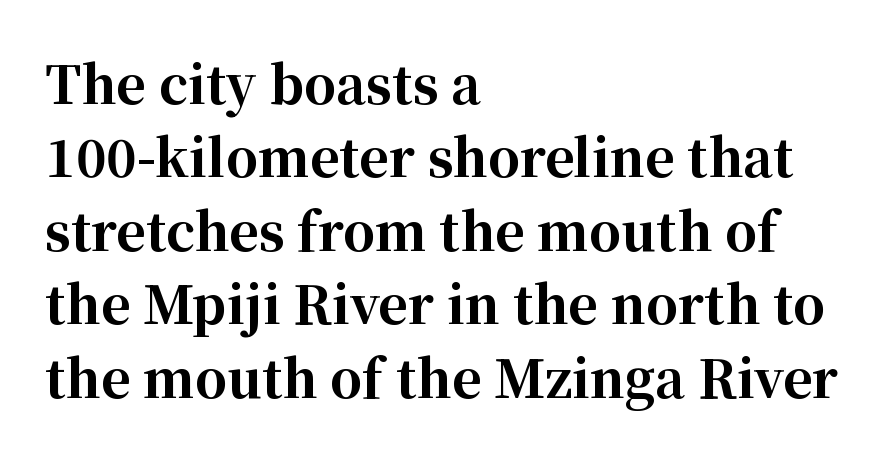
{"serif": "yes", "italic": "no", "bold": "yes", "weight": "bold", "width": "normal", "stroke_contrast": "high", "x_height": "medium", "monospaced": "no", "underline": "no", "align": "left", "line_spacing": "normal", "line_spacing_ratio": 1.44, "letter_spacing": "normal", "letter_spacing_em": 0.0, "glyph_px": 51}
